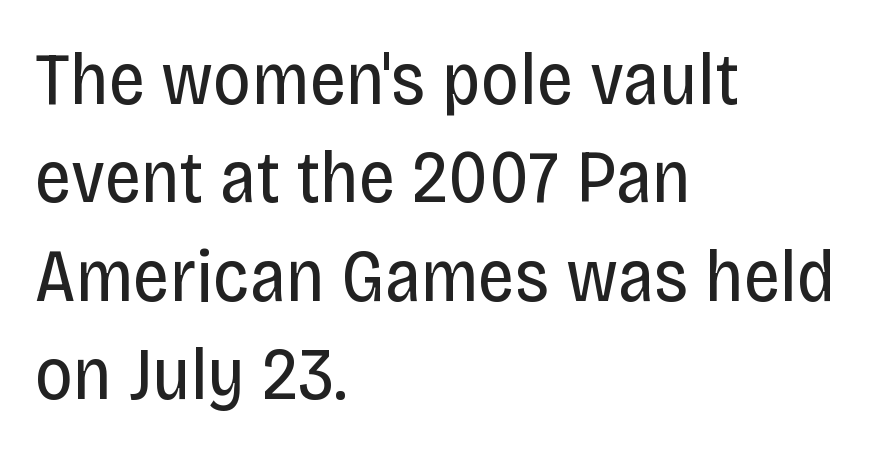
You could not count columns in this text — the font is proportionally spaced. Whoever set this chose a conventional vertical rhythm. Regarding serifs, this sample does without them. Look at the tracking — it's just the regular setting, nothing added. Is the block centered? No — it sits flush against the left margin. The face looks like a standard text weight, possibly lighter.
